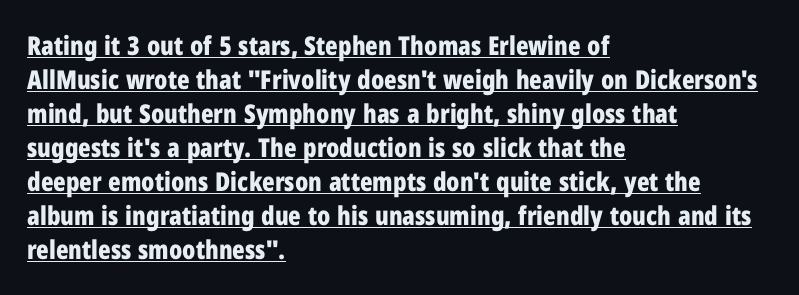
{"italic": "no", "bold": "yes", "underline": "yes", "align": "left", "line_spacing": "normal", "line_spacing_ratio": 1.31, "letter_spacing": "normal", "letter_spacing_em": 0.0, "glyph_px": 26}
